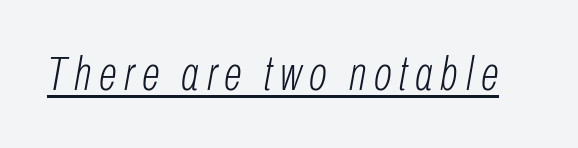
{"italic": "yes", "lean": "right", "slant_degrees": 10, "bold": "no", "weight": "light", "width": "condensed", "stroke_contrast": "low", "x_height": "medium", "monospaced": "no", "underline": "yes", "glyph_px": 48}
